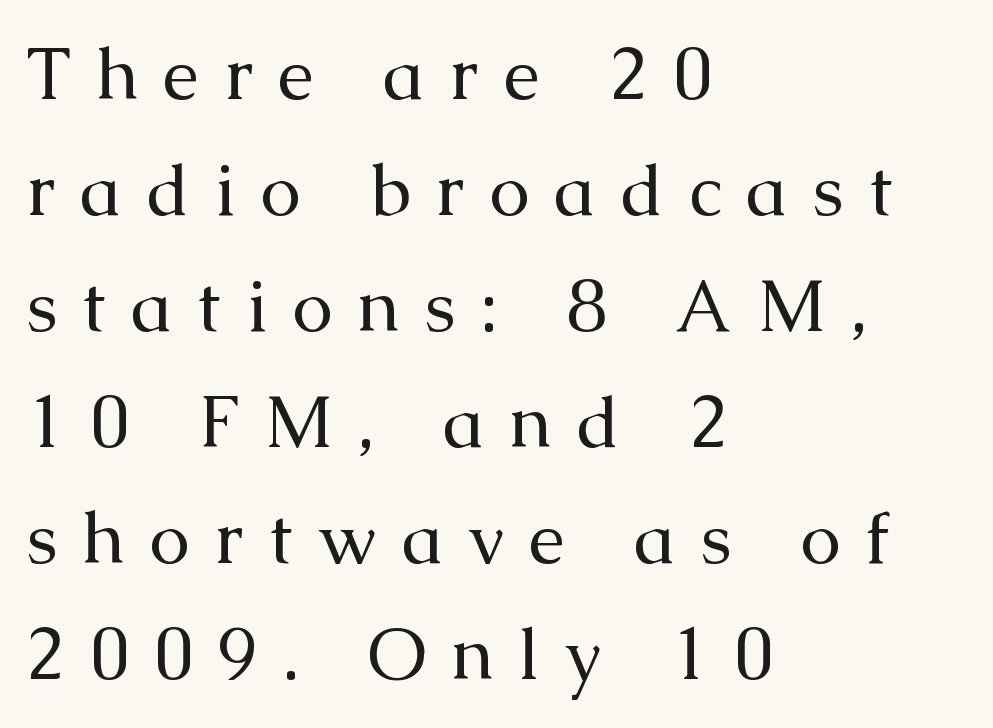
Q: Is the text bold? A: No.
Q: Is the text italic (slanted)? A: No, it is upright.
Q: Is the typeface a serif or a sans-serif typeface? A: Serif.
Q: Is the text underlined? A: No.
Q: How is the paragraph aligned? A: Left-aligned.
Q: Is the spacing between letters normal or unusually wide? A: Unusually wide.
Q: Is the spacing between lines tight, normal or loose? A: Normal.
Q: Width (condensed, normal, or wide)? A: Normal.
Q: Stroke contrast? A: Medium.
Q: x-height? A: Medium.
Q: Monospaced? A: No.
